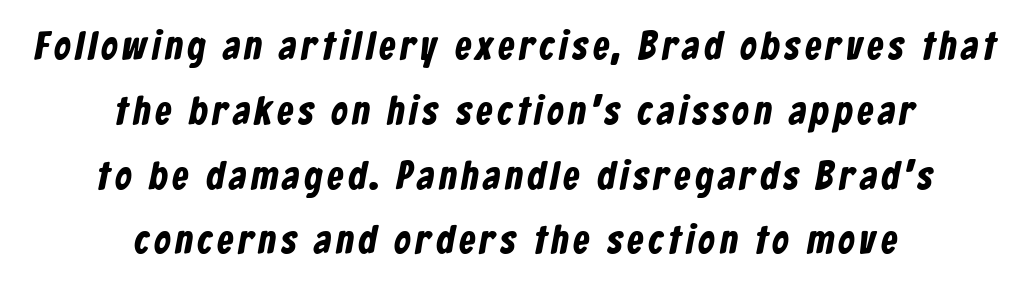
{"serif": "no", "bold": "yes", "weight": "bold", "width": "condensed", "stroke_contrast": "low", "x_height": "medium", "monospaced": "no", "underline": "no", "align": "center", "line_spacing": "normal", "line_spacing_ratio": 1.62, "glyph_px": 40}
